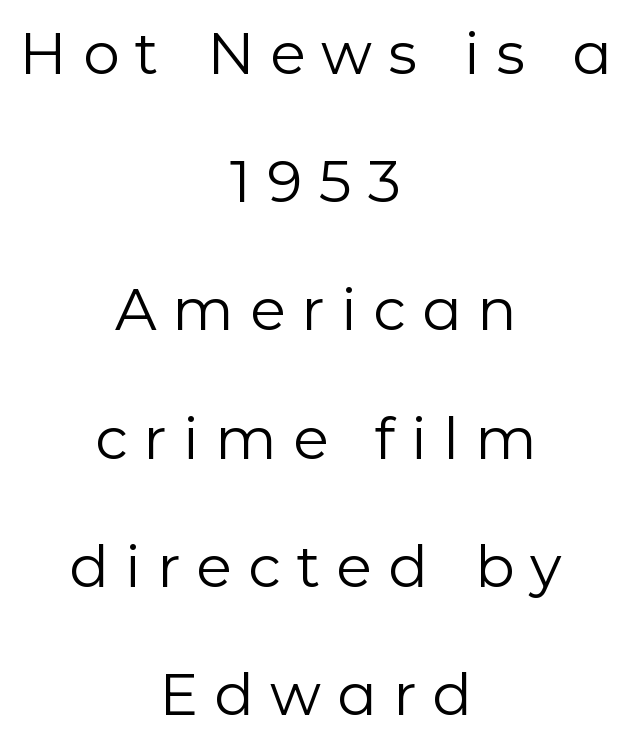
{"serif": "no", "italic": "no", "bold": "no", "weight": "regular", "width": "normal", "stroke_contrast": "low", "x_height": "medium", "monospaced": "no", "underline": "no", "align": "center", "line_spacing": "loose", "line_spacing_ratio": 2.21, "letter_spacing": "wide", "letter_spacing_em": 0.28, "glyph_px": 58}
